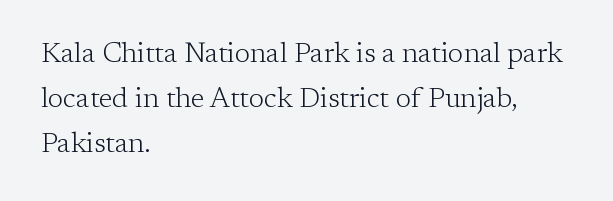
Evenly set lines give the paragraph a standard silhouette. Is the stroke heavy? The answer is a plain regular-or-lighter. Looks like regular typesetting: each glyph gets only the width it needs. Here the glyphs are tracked normally, forming tight word shapes. Each row of text sits above clean, open space. Vertical strokes here are truly vertical.
